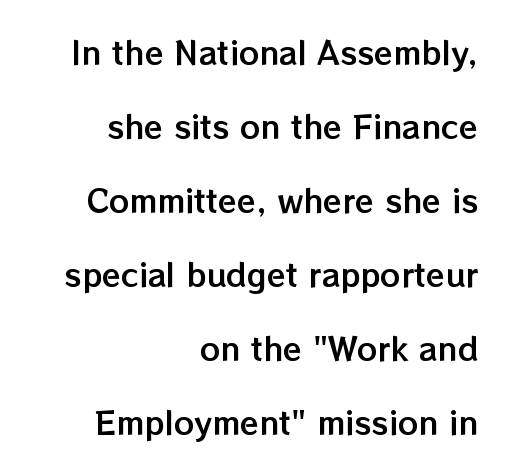
The image shows 31 px text type, upright; set right-aligned, loose line spacing (2.39x), normal letter spacing, not underlined; low stroke contrast and a medium x-height.
